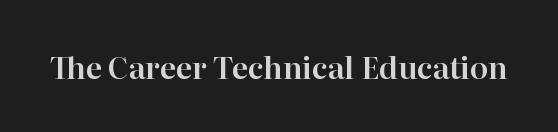
The image shows 30 px serif type, upright; set normal letter spacing, not underlined; high stroke contrast and a medium x-height.
